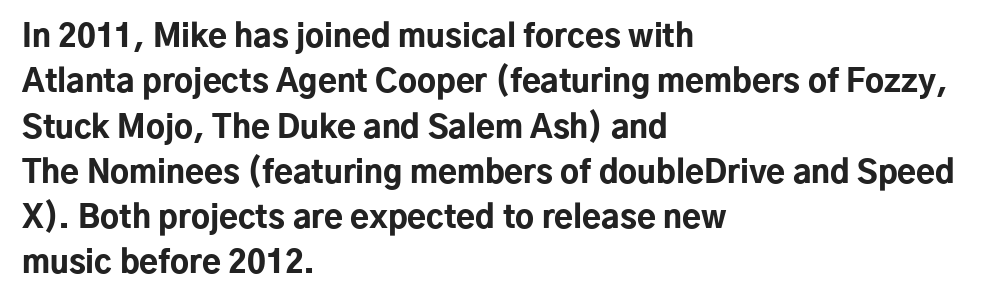
The image shows 31 px bold sans-serif type, upright; set left-aligned, normal line spacing (1.46x), normal letter spacing, not underlined; low stroke contrast and a medium x-height.
